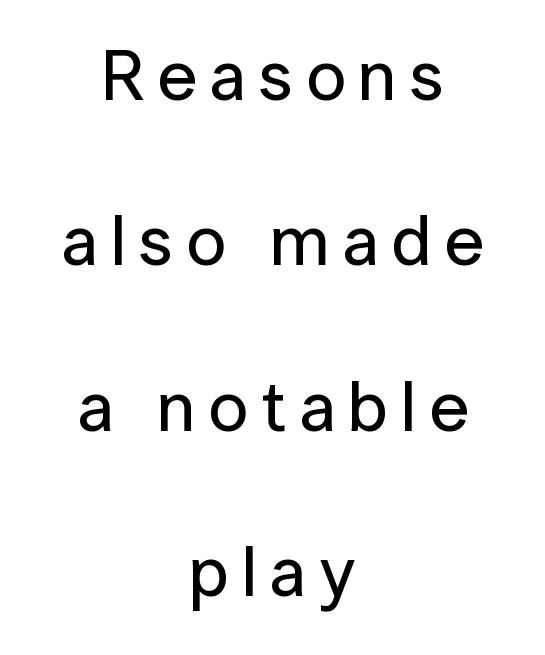
Spacing verdict: proportional, widths tailored to each character. Posture: vertical. Note: no serifs on the glyphs. Which margin do the lines hug? Neither — every line sits in the middle.
